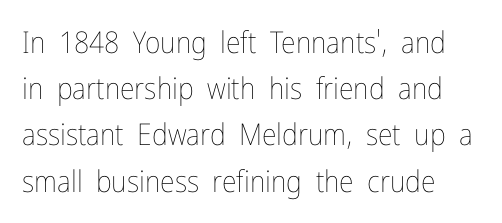
{"italic": "no", "bold": "no", "weight": "thin", "width": "condensed", "stroke_contrast": "low", "x_height": "medium", "monospaced": "no", "underline": "no", "line_spacing": "normal", "line_spacing_ratio": 1.54, "letter_spacing": "normal", "letter_spacing_em": 0.0, "glyph_px": 30}
